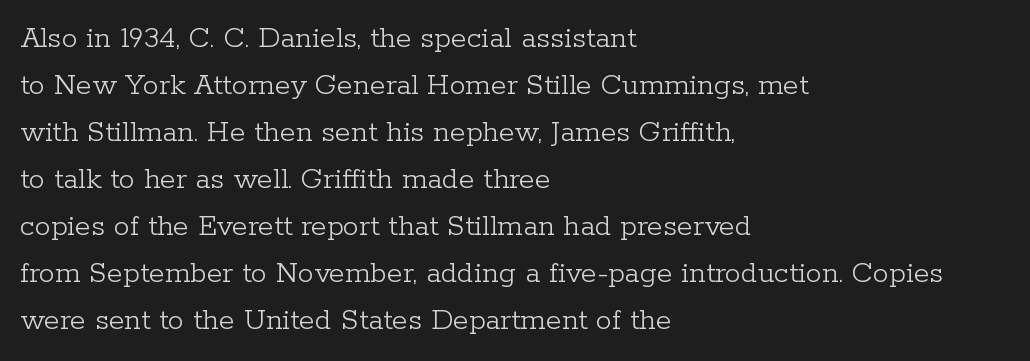
{"serif": "yes", "italic": "no", "bold": "no", "weight": "light", "width": "normal", "stroke_contrast": "low", "x_height": "medium", "monospaced": "no", "underline": "no", "align": "left", "line_spacing": "normal", "line_spacing_ratio": 1.47, "letter_spacing": "normal", "letter_spacing_em": 0.0, "glyph_px": 32}
